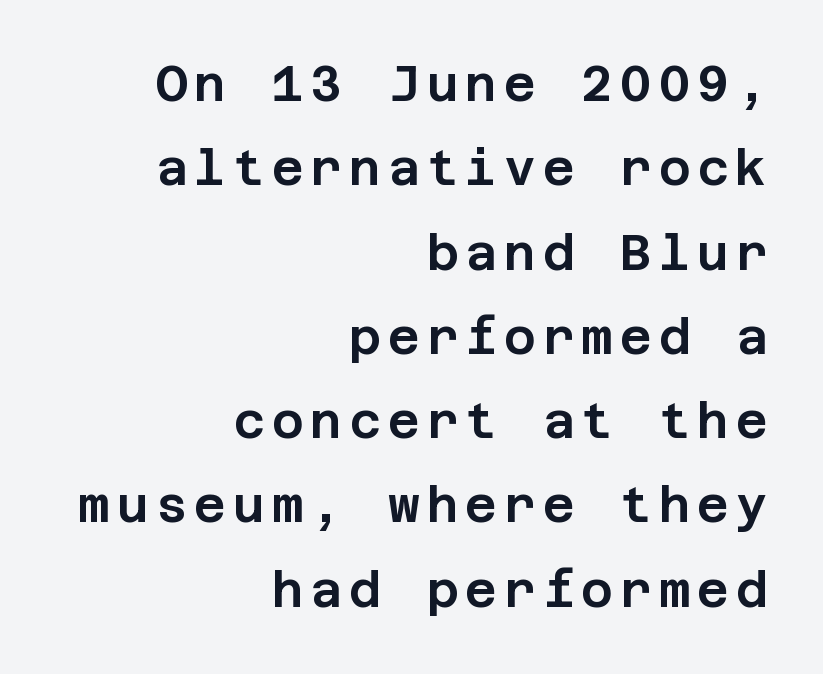
{"serif": "no", "italic": "no", "width": "normal", "stroke_contrast": "low", "x_height": "large", "underline": "no", "align": "right", "line_spacing_ratio": 1.72, "glyph_px": 49}
